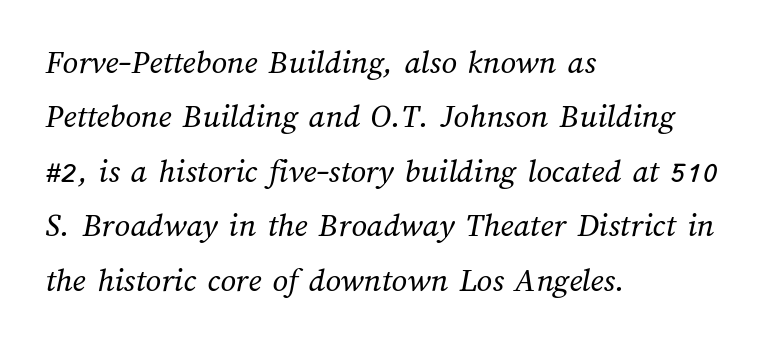
{"bold": "no", "weight": "regular", "width": "normal", "stroke_contrast": "medium", "x_height": "medium", "monospaced": "no", "underline": "no", "align": "left", "line_spacing": "normal", "line_spacing_ratio": 1.6, "letter_spacing": "normal", "letter_spacing_em": 0.0, "glyph_px": 34}
